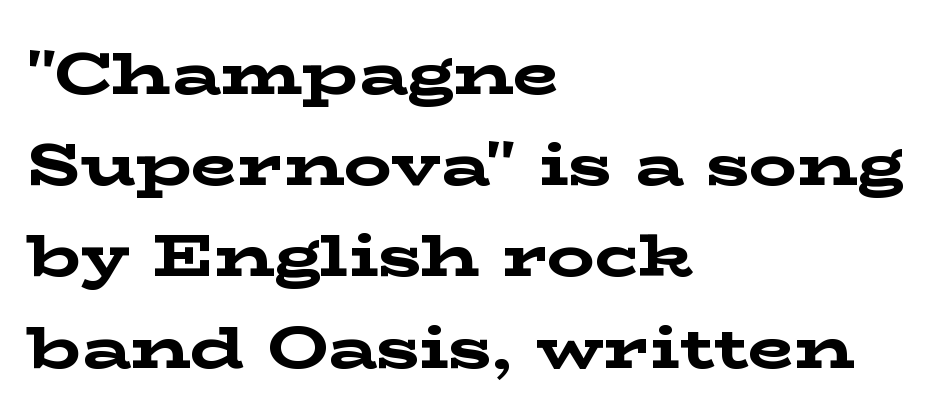
Think of a printed novel: that variable character pitch is what you see here. In terms of letterform style, serifs are clearly present. Ascenders rise straight up at ninety degrees. These lines keep a tight, regular rhythm from letter to letter. These lines stack with their left ends in a neat column. Words float on clear page, feet unadorned.
